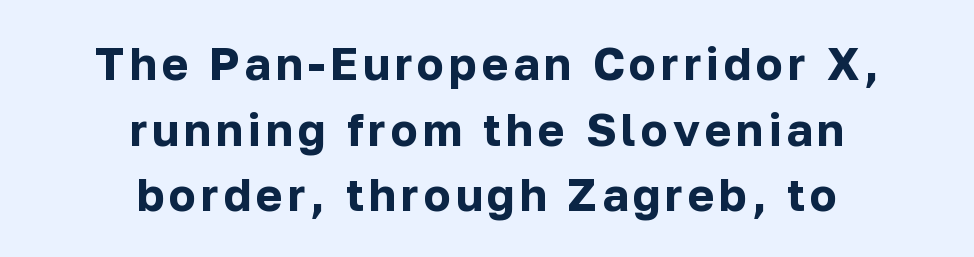
If you measured baseline to baseline, you'd find a middling distance. Note the varied advance widths — an 'i' is clearly narrower than an 'm'. The typesetting leans heavy: a genuine bold. Rule under the text: the space is simply empty. This rendering uses center alignment, leaving both contours irregular but symmetric.
